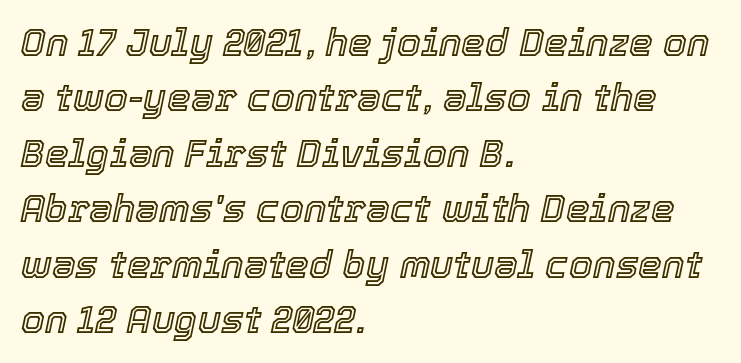
{"italic": "yes", "lean": "right", "slant_degrees": 12, "width": "normal", "x_height": "medium", "monospaced": "no", "underline": "no", "align": "left", "line_spacing": "normal", "line_spacing_ratio": 1.46, "letter_spacing": "normal", "letter_spacing_em": 0.0, "glyph_px": 38}
